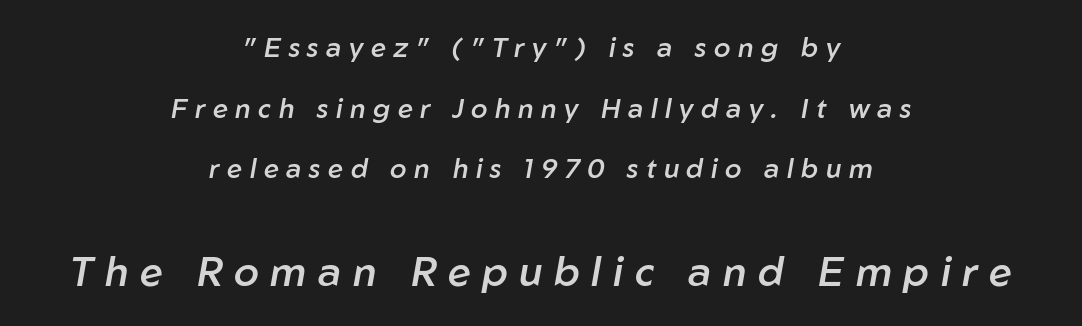
The image shows 41 px semibold type, italic (leaning right); set centered, loose line spacing (2.25x), unusually wide letter spacing (+0.28 em), not underlined; the second (bottom) block is 1.52x larger; low stroke contrast and a medium x-height.
